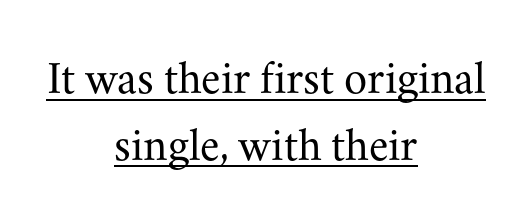
One glance says typical: line gaps are just what's usual. Character widths vary here, with narrow letters taking less room than wide ones. The setting favours the middle, as headings and verse often do. Honestly, the letter spacing is just normal — you wouldn't notice it. A typesetter would label this face a serif.
